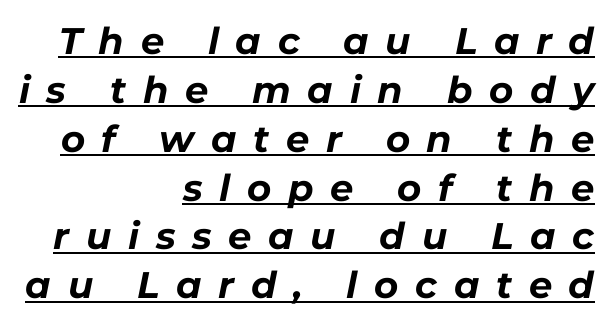
{"italic": "yes", "lean": "right", "slant_degrees": 11, "bold": "yes", "weight": "bold", "width": "normal", "stroke_contrast": "low", "x_height": "medium", "monospaced": "no", "underline": "yes", "align": "right", "line_spacing": "normal", "line_spacing_ratio": 1.32, "letter_spacing": "wide", "letter_spacing_em": 0.45, "glyph_px": 37}
